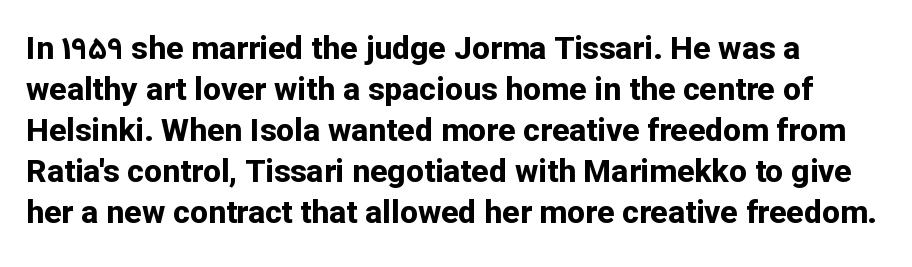
Q: Is the text bold? A: Yes.
Q: Is the text italic (slanted)? A: No, it is upright.
Q: Is the typeface a serif or a sans-serif typeface? A: Sans-serif.
Q: Is the text underlined? A: No.
Q: Is the spacing between letters normal or unusually wide? A: Normal.
Q: Is the spacing between lines tight, normal or loose? A: Normal.
Q: Width (condensed, normal, or wide)? A: Normal.
Q: Stroke contrast? A: Low.
Q: x-height? A: Medium.
Q: Monospaced? A: No.
